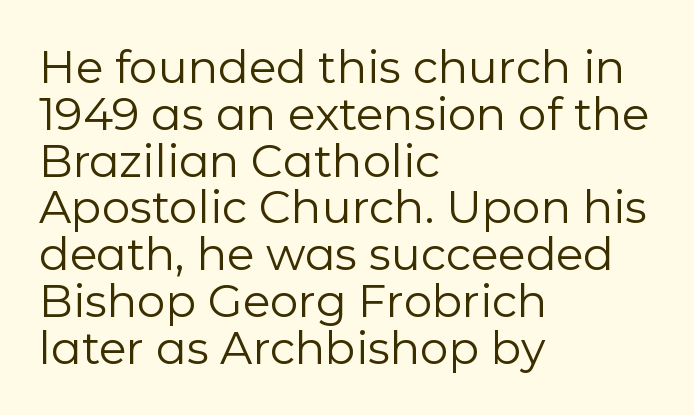
The weight tops out at a normal text grade. Quick note: not italic, upright. Every row of glyphs begins at an identical x-position on the left. Notice how descenders almost collide with the ascenders below — that's tight leading. The characters display no serif detailing; their extremities are plain.
